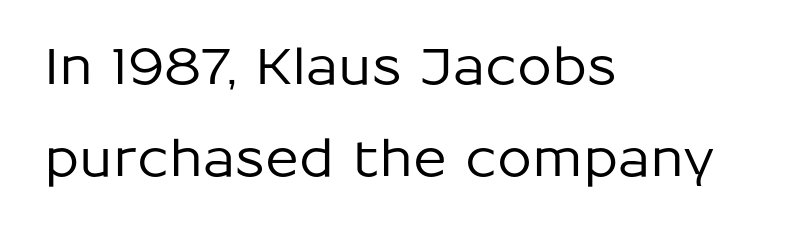
Note: no serifs on the glyphs. Here the designer chose a conventional face with non-uniform glyph widths. Left-aligned paragraph, ragged on the right. Inter-character spacing is left at the font's built-in metrics. Descenders hang freely into open space.
